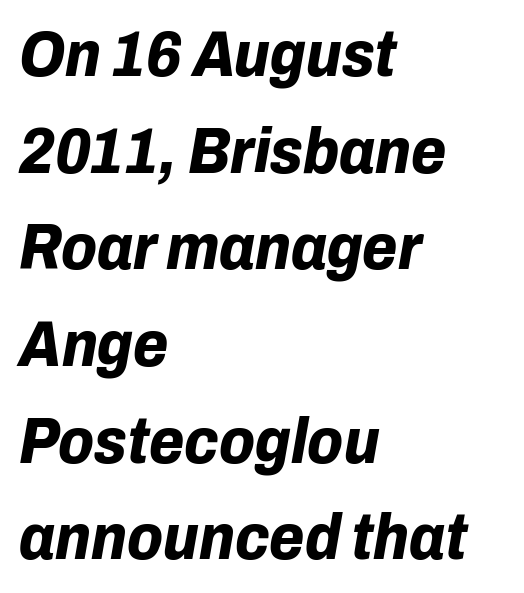
Tracking value appears to be zero — textbook default spacing. In CSS terms this would be text-align: left. Think of a printed novel: that variable character pitch is what you see here. Summary of vertical rhythm: regular, with standard interline spacing.
